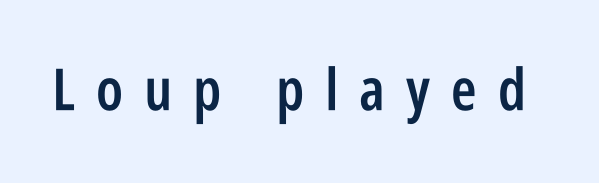
Q: Is the text bold? A: Semi-bold.
Q: Is the text italic (slanted)? A: No, it is upright.
Q: Is the typeface a serif or a sans-serif typeface? A: Sans-serif.
Q: Is the text underlined? A: No.
Q: Is the spacing between letters normal or unusually wide? A: Unusually wide.
Q: Width (condensed, normal, or wide)? A: Condensed.
Q: Stroke contrast? A: Low.
Q: x-height? A: Large.
Q: Monospaced? A: No.
